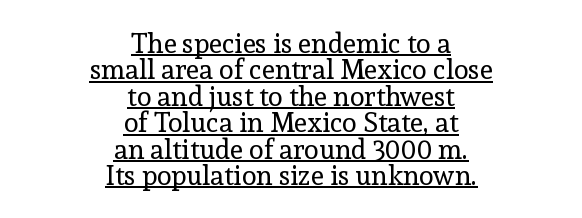
The image shows 27 px text type, upright; set centered, tight line spacing (0.98x), normal letter spacing, underlined.
